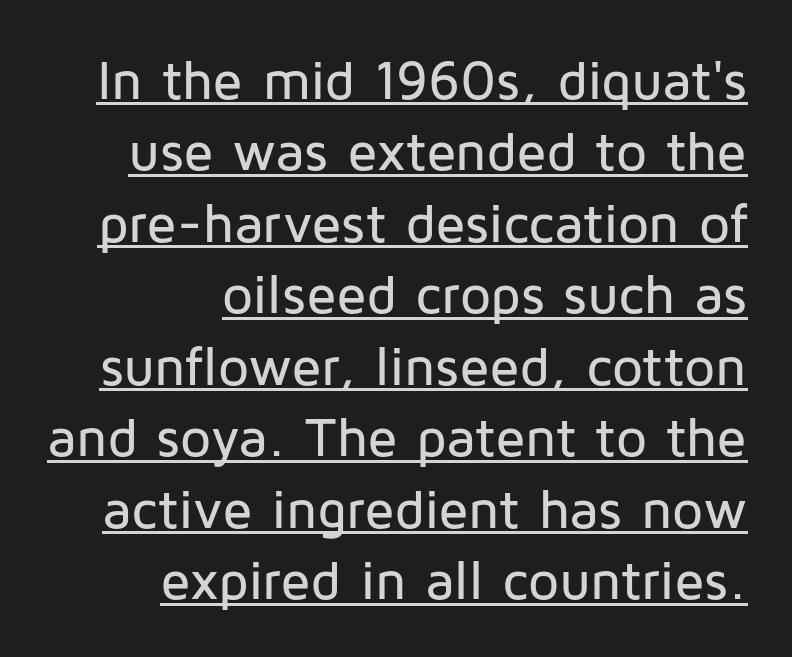
{"serif": "no", "italic": "no", "width": "normal", "stroke_contrast": "low", "x_height": "medium", "monospaced": "no", "underline": "yes", "align": "right", "line_spacing": "normal", "line_spacing_ratio": 1.3, "letter_spacing": "normal", "letter_spacing_em": 0.0, "glyph_px": 55}
